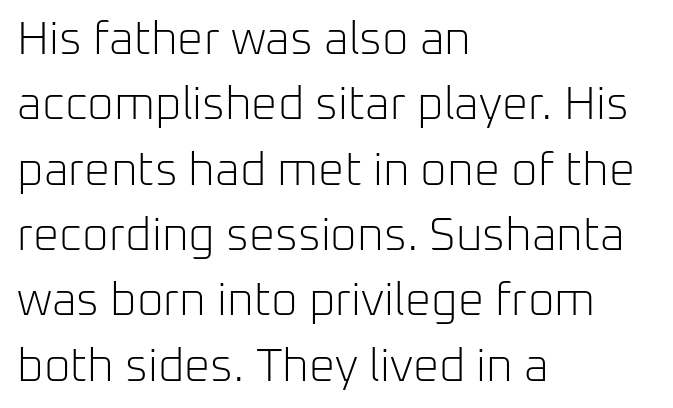
Q: Is the text bold? A: No.
Q: Is the text italic (slanted)? A: No, it is upright.
Q: Is the typeface a serif or a sans-serif typeface? A: Sans-serif.
Q: Is the text underlined? A: No.
Q: How is the paragraph aligned? A: Left-aligned.
Q: Is the spacing between letters normal or unusually wide? A: Normal.
Q: Is the spacing between lines tight, normal or loose? A: Normal.
Q: Width (condensed, normal, or wide)? A: Normal.
Q: Stroke contrast? A: Low.
Q: x-height? A: Medium.
Q: Monospaced? A: No.
